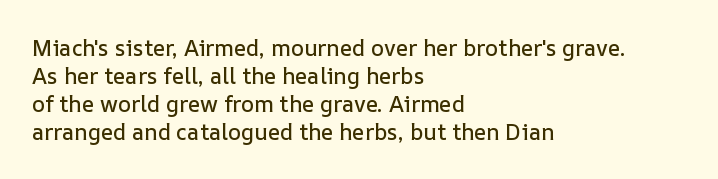
In terms of leading, this rendering sits right in the middle. Do the letters lean? They stand straight. These lines stack with their left ends in a neat column. The zone under the glyphs is completely vacant. The letters sit at their default tracking, neither squeezed nor spread.
